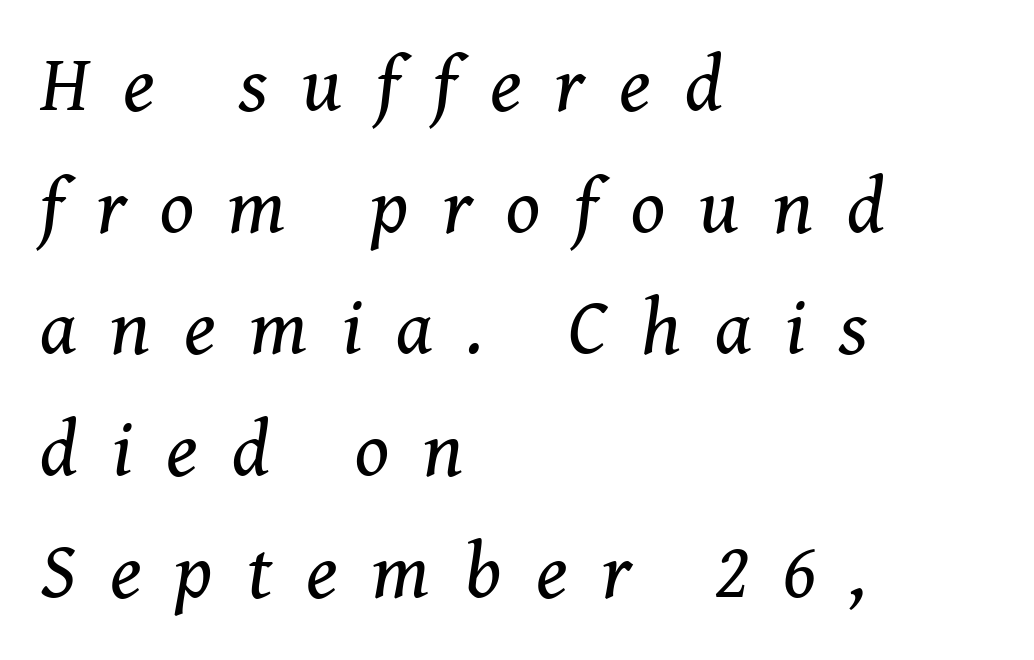
{"serif": "yes", "italic": "yes", "lean": "right", "slant_degrees": 8, "bold": "no", "weight": "regular", "width": "normal", "stroke_contrast": "medium", "x_height": "medium", "monospaced": "no", "underline": "no", "align": "left", "line_spacing": "normal", "line_spacing_ratio": 1.54, "letter_spacing": "wide", "letter_spacing_em": 0.43, "glyph_px": 79}
